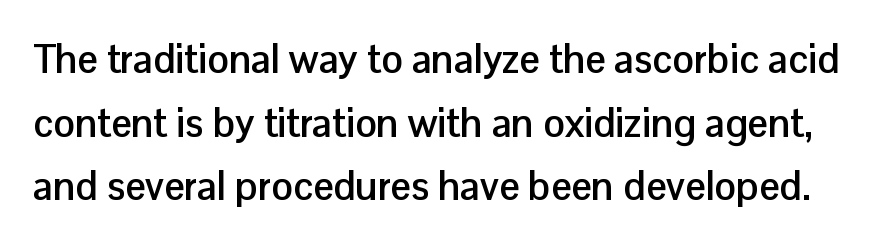
Vertically, the passage feels balanced, rows spaced as you'd expect. Tracking here is standard; glyphs follow each other at the usual distance. Typographic density is high because the face is bold. Each row of text sits above clean, open space. Note: no serifs on the glyphs. Is this a fixed-width face? No — the glyphs have proportional, varying widths.
